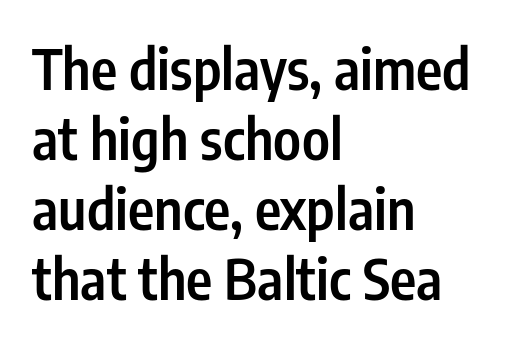
{"serif": "no", "italic": "no", "bold": "semi", "weight": "semibold", "width": "condensed", "stroke_contrast": "low", "x_height": "medium", "monospaced": "no", "underline": "no", "align": "left", "line_spacing": "normal", "line_spacing_ratio": 1.25, "letter_spacing": "normal", "letter_spacing_em": 0.0, "glyph_px": 56}
